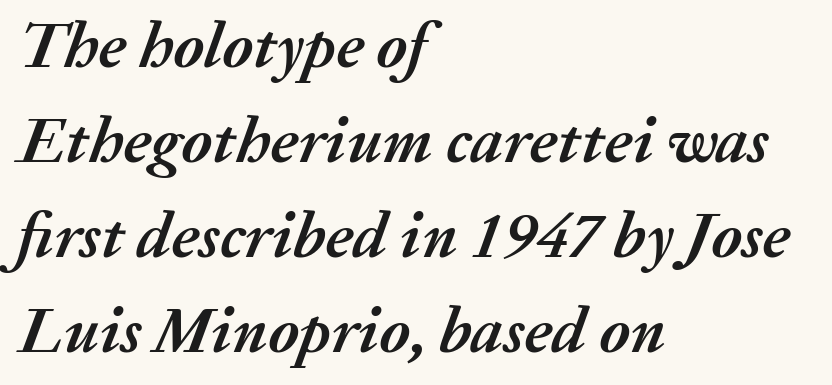
The rendering keeps characters at their native spacing. Any mark beneath the type? The region is blank. These lines are rendered in a variable-pitch font. One-word summary of the alignment: left.
